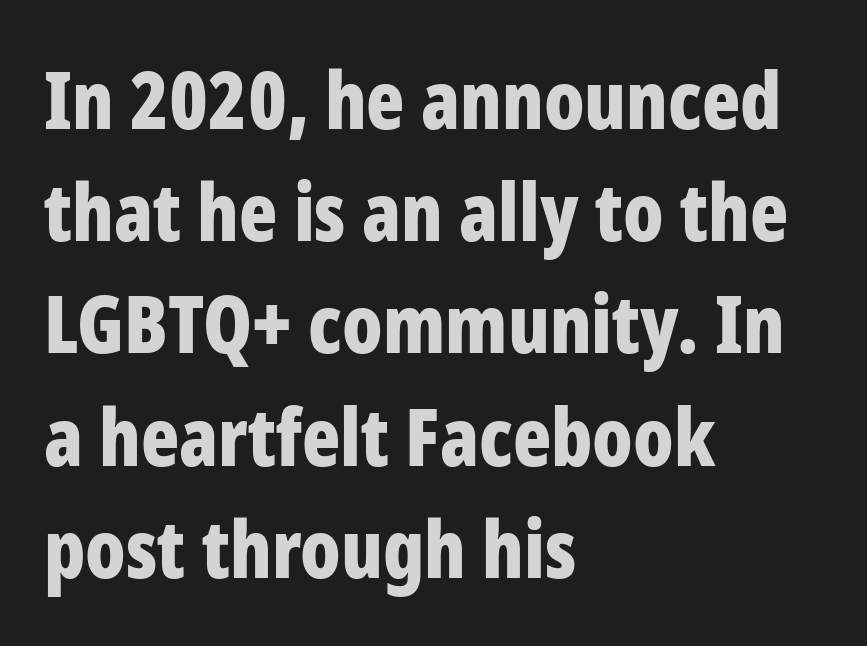
The image shows 79 px bold, condensed sans-serif type, upright; set left-aligned, normal line spacing (1.42x), normal letter spacing, not underlined; low stroke contrast and a medium x-height.
